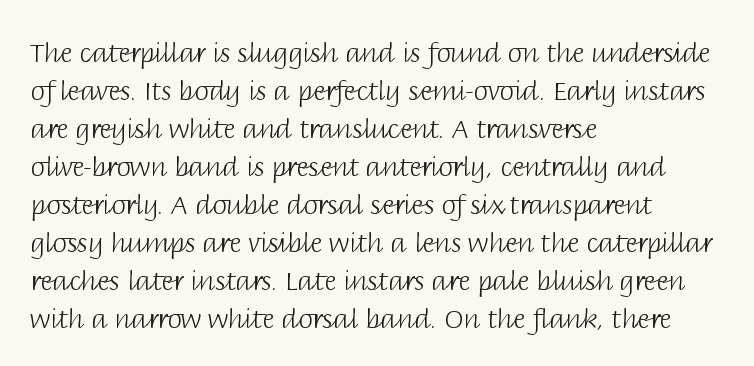
{"italic": "no", "bold": "no", "underline": "no", "align": "left", "line_spacing": "normal", "line_spacing_ratio": 1.46, "letter_spacing": "normal", "letter_spacing_em": 0.0, "glyph_px": 26}
